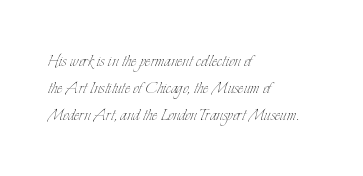
Q: Is the text bold? A: No.
Q: Is the text italic (slanted)? A: Yes.
Q: Is the text underlined? A: No.
Q: How is the paragraph aligned? A: Left-aligned.
Q: Is the spacing between letters normal or unusually wide? A: Normal.
Q: Is the spacing between lines tight, normal or loose? A: Normal.
